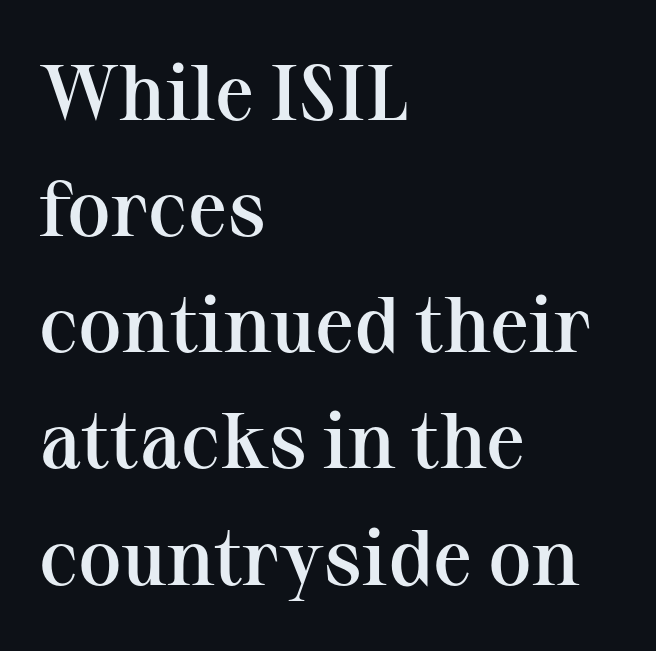
Q: Is the text bold? A: Semi-bold.
Q: Is the text italic (slanted)? A: No, it is upright.
Q: Is the typeface a serif or a sans-serif typeface? A: Serif.
Q: Is the text underlined? A: No.
Q: How is the paragraph aligned? A: Left-aligned.
Q: Is the spacing between letters normal or unusually wide? A: Normal.
Q: Is the spacing between lines tight, normal or loose? A: Normal.
Q: Width (condensed, normal, or wide)? A: Normal.
Q: Stroke contrast? A: Medium.
Q: x-height? A: Medium.
Q: Monospaced? A: No.
